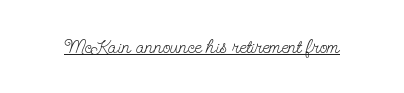
Between one letter and the next there's only the usual sliver of space. The rendered words wear a rule along their underside. Heaviness? Minimal to ordinary, like unemphasized prose.
